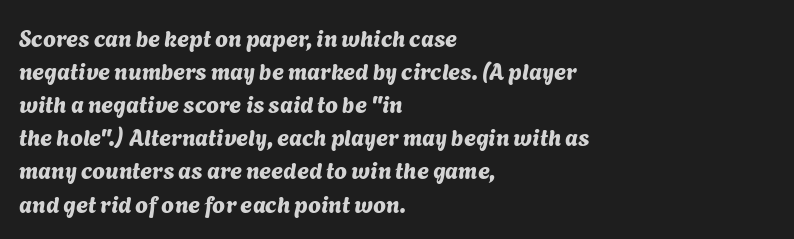
{"underline": "no", "align": "left", "line_spacing": "normal", "line_spacing_ratio": 1.44, "letter_spacing": "normal", "letter_spacing_em": 0.0, "glyph_px": 23}
